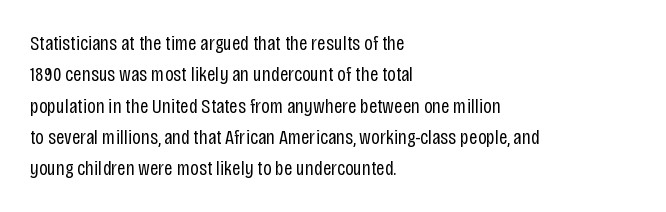
Q: Is the text bold? A: No.
Q: Is the text italic (slanted)? A: No, it is upright.
Q: Is the text underlined? A: No.
Q: How is the paragraph aligned? A: Left-aligned.
Q: Is the spacing between letters normal or unusually wide? A: Normal.
Q: Is the spacing between lines tight, normal or loose? A: Normal.
